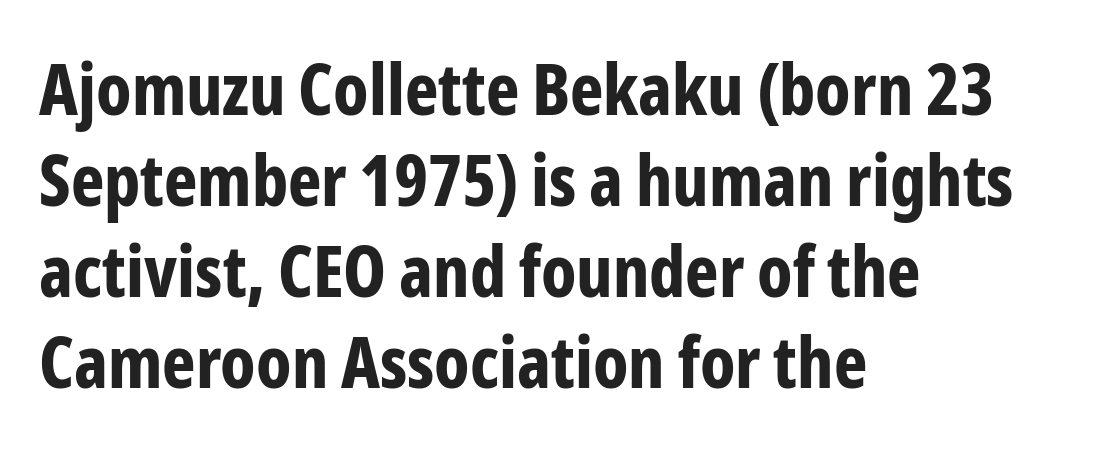
In terms of leading, this rendering sits right in the middle. Just letters on the line, the space beneath them empty. Does the copy run flush right? No — it runs flush left. The rendering shows plain stroke endings on the letterforms — a sans-serif design. What weight is shown? A full bold with thick strokes. Looks like regular typesetting: each glyph gets only the width it needs.
